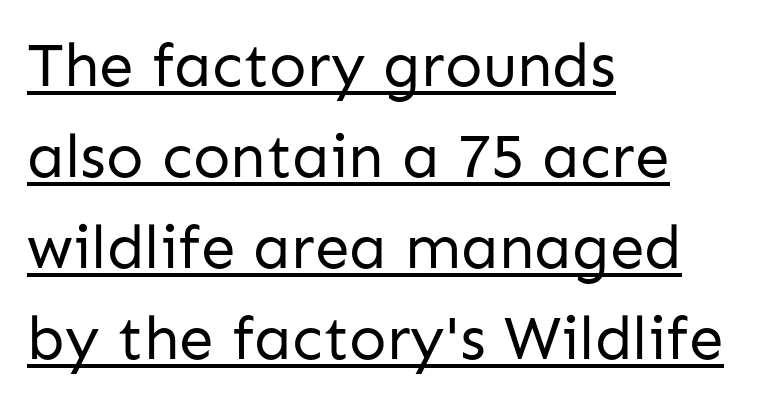
The image shows 62 px regular-weight sans-serif type, upright; set left-aligned, normal line spacing (1.47x), normal letter spacing, underlined; low stroke contrast and a medium x-height.
